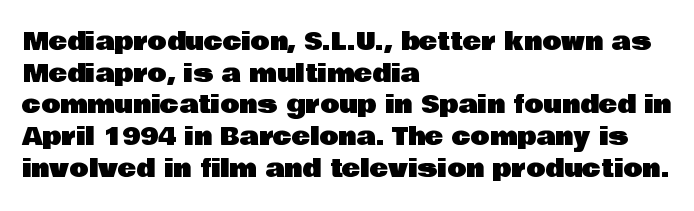
{"italic": "no", "underline": "no", "align": "left", "line_spacing": "normal", "line_spacing_ratio": 1.27, "letter_spacing": "normal", "letter_spacing_em": 0.0, "glyph_px": 25}
